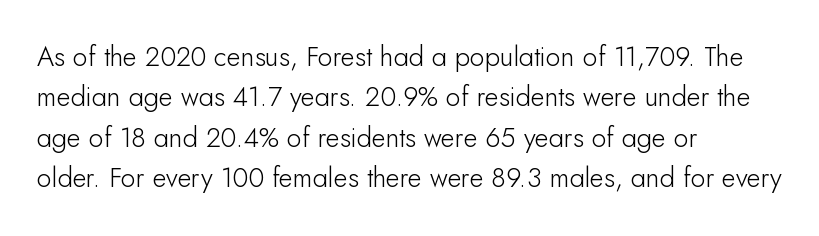
The passage shown stacks its lines at a standard gap. Students, note that the glyphs here touch the page at normal intervals. This reads as an unemphasized weight, regular at the heaviest. Typeset ragged right — the left edge is the straight one. No italicization has been applied; the sample stays upright.
